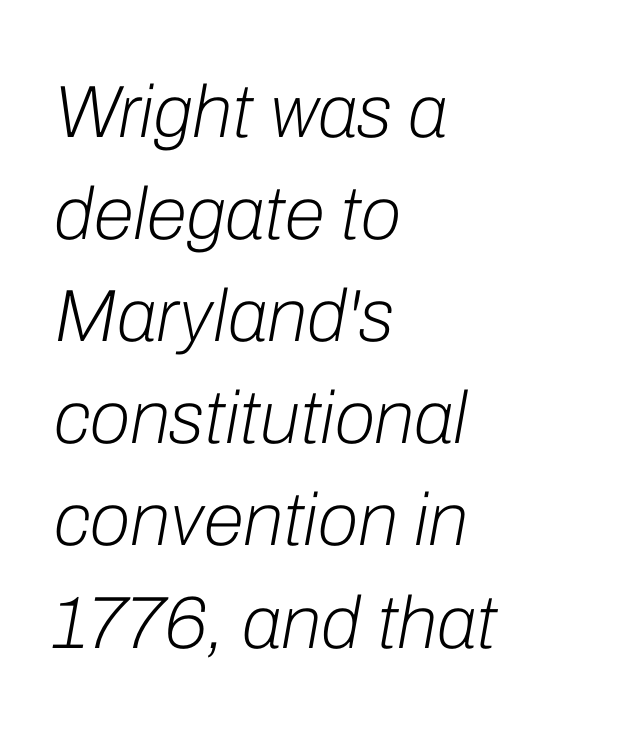
{"italic": "yes", "lean": "right", "slant_degrees": 10, "bold": "no", "weight": "light", "width": "normal", "stroke_contrast": "low", "x_height": "medium", "monospaced": "no", "underline": "no", "align": "left", "line_spacing": "normal", "line_spacing_ratio": 1.38, "letter_spacing": "normal", "letter_spacing_em": 0.0, "glyph_px": 74}
